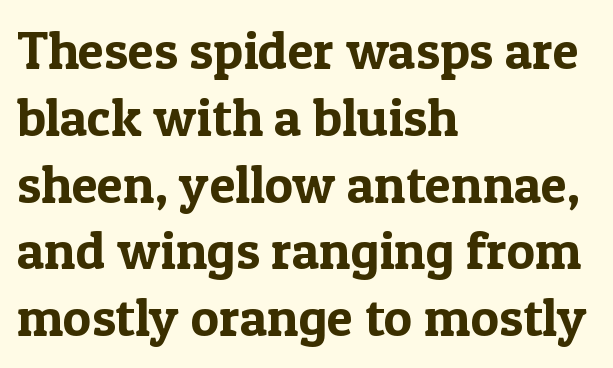
Q: Is the text italic (slanted)? A: No, it is upright.
Q: Is the typeface a serif or a sans-serif typeface? A: Serif.
Q: Is the text underlined? A: No.
Q: How is the paragraph aligned? A: Left-aligned.
Q: Is the spacing between letters normal or unusually wide? A: Normal.
Q: Is the spacing between lines tight, normal or loose? A: Normal.
Q: Width (condensed, normal, or wide)? A: Normal.
Q: x-height? A: Medium.
Q: Monospaced? A: No.
